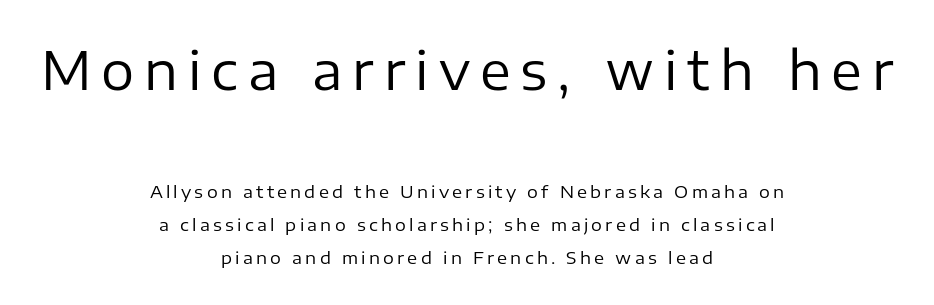
The image shows 52 px regular-weight sans-serif type, upright; set centered, loose line spacing (1.96x), not underlined; the first (top) block is 3.06x larger; low stroke contrast and a medium x-height.
